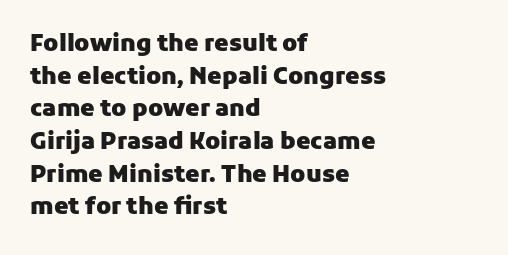
Q: Is the text bold? A: Yes.
Q: Is the text italic (slanted)? A: No, it is upright.
Q: Is the text underlined? A: No.
Q: How is the paragraph aligned? A: Left-aligned.
Q: Is the spacing between letters normal or unusually wide? A: Normal.
Q: Is the spacing between lines tight, normal or loose? A: Normal.
